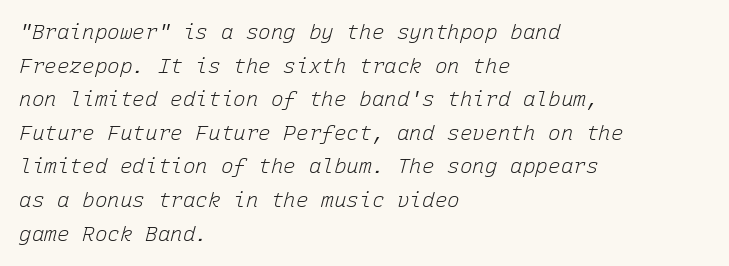
{"italic": "yes", "lean": "right", "slant_degrees": 15, "bold": "no", "underline": "no", "align": "left", "line_spacing": "normal", "line_spacing_ratio": 1.6, "letter_spacing": "normal", "letter_spacing_em": 0.0, "glyph_px": 21}
